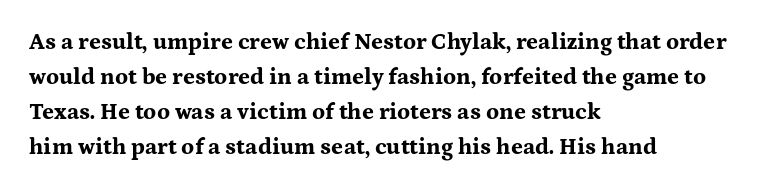
A normal amount of white space separates one row of letters from the next. The lines in this sample share a left origin and differ only in where they stop. Characters follow at the spacing the type designer built in. In terms of weight, the rendering is a true, heavy bold.
